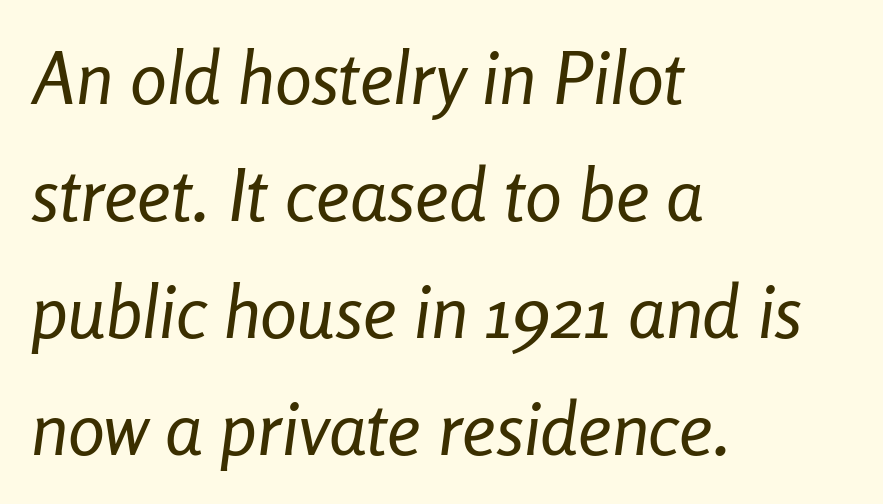
{"italic": "yes", "lean": "right", "slant_degrees": 8, "bold": "no", "weight": "regular", "width": "condensed", "stroke_contrast": "low", "x_height": "medium", "monospaced": "no", "underline": "no", "align": "left", "line_spacing": "normal", "line_spacing_ratio": 1.58, "letter_spacing": "normal", "letter_spacing_em": 0.0, "glyph_px": 74}
